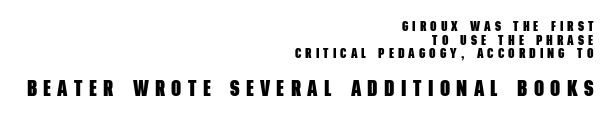
The image shows 22 px bold type; set right-aligned, tight line spacing (0.97x), unusually wide letter spacing (+0.29 em), not underlined; the second (bottom) block is 1.57x larger.
